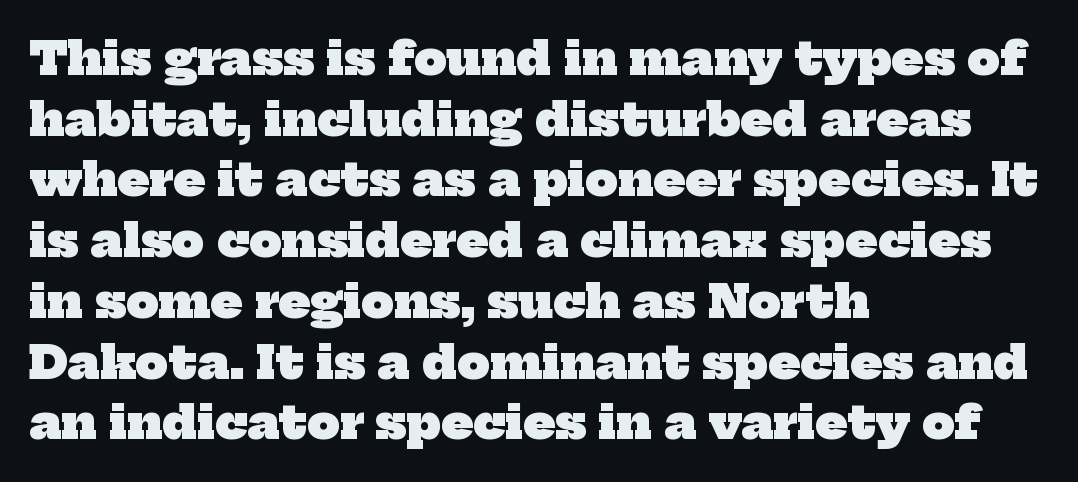
Q: Is the text bold? A: Yes.
Q: Is the typeface a serif or a sans-serif typeface? A: Serif.
Q: Is the text underlined? A: No.
Q: How is the paragraph aligned? A: Left-aligned.
Q: Is the spacing between letters normal or unusually wide? A: Normal.
Q: Is the spacing between lines tight, normal or loose? A: Normal.
Q: Width (condensed, normal, or wide)? A: Normal.
Q: Stroke contrast? A: Low.
Q: x-height? A: Medium.
Q: Monospaced? A: No.
